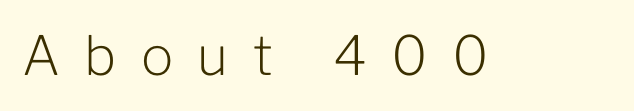
Proportional: the letters do not fall into vertical columns. Tall strokes in this sample are plumb rather than angled. The passage shown has open, widely tracked lettering throughout. Plain, unruled lines of type.
